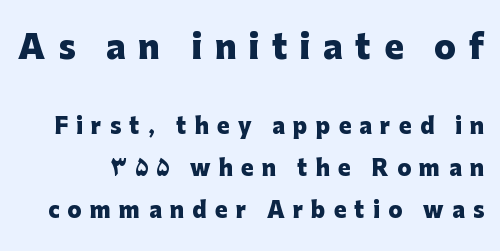
The image shows 32 px heavy sans-serif type, upright; set loose line spacing (2.0x), unusually wide letter spacing (+0.39 em), not underlined; the first (top) block is 1.52x larger; low stroke contrast and a medium x-height.
